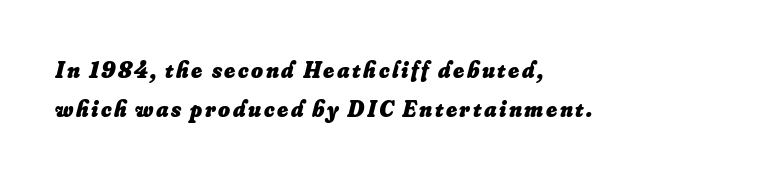
The image shows 23 px bold type, italic (leaning right); set left-aligned, normal line spacing (1.7x), not underlined.
